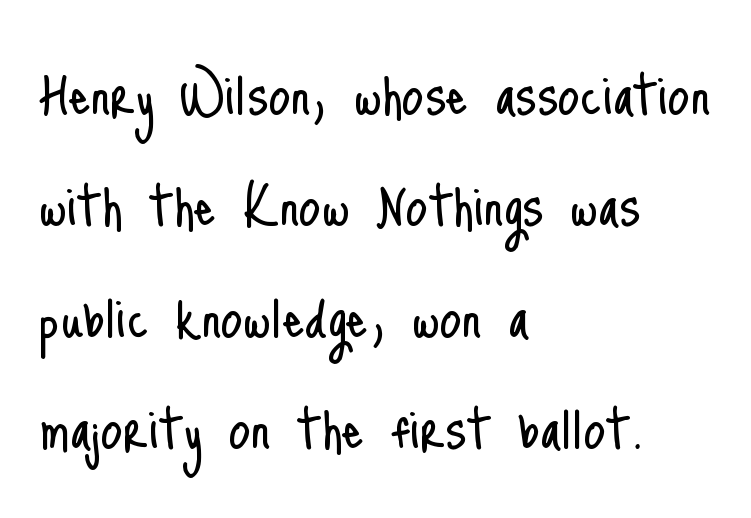
The image shows 70 px light, condensed sans-serif type, upright; set left-aligned, normal line spacing (1.59x), normal letter spacing, not underlined; low stroke contrast and a small x-height.
